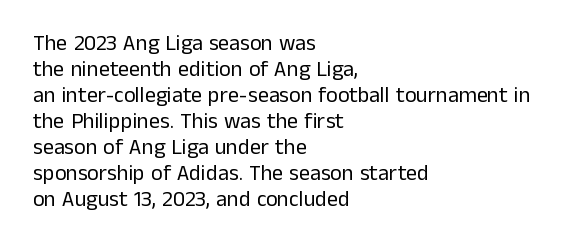
{"italic": "no", "bold": "no", "underline": "no", "align": "left", "line_spacing_ratio": 1.18, "letter_spacing": "normal", "letter_spacing_em": 0.0, "glyph_px": 22}
